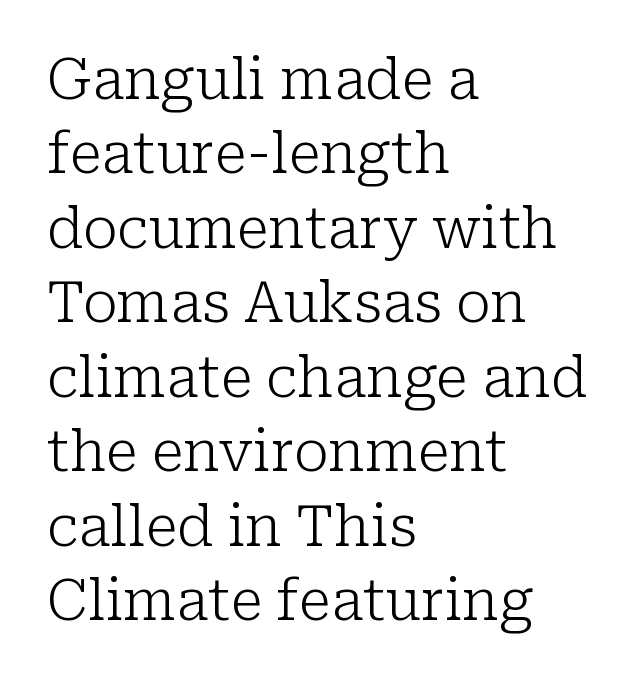
The image shows 56 px light serif type, upright; set left-aligned, normal line spacing (1.33x), normal letter spacing, not underlined; low stroke contrast and a medium x-height.
